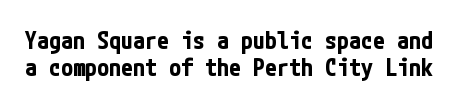
Q: Is the text bold? A: Yes.
Q: Is the text italic (slanted)? A: No, it is upright.
Q: Is the text underlined? A: No.
Q: Is the spacing between letters normal or unusually wide? A: Normal.
Q: Is the spacing between lines tight, normal or loose? A: Tight.
